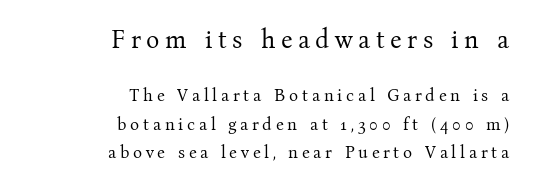
The image shows 25 px text type, upright; set right-aligned, normal line spacing (1.66x), unusually wide letter spacing (+0.22 em), not underlined; the first (top) block is 1.47x larger.
